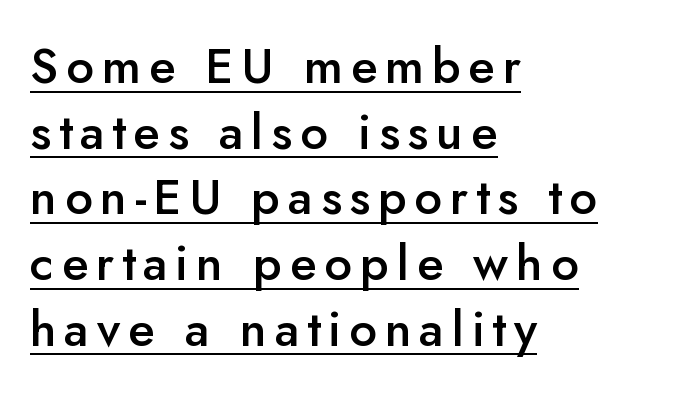
The image shows 49 px semibold sans-serif type, upright; set left-aligned, normal line spacing (1.34x), underlined; low stroke contrast and a small x-height.
